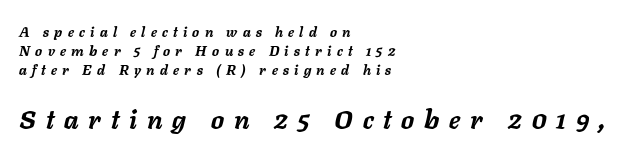
Q: Is the text bold? A: Yes.
Q: Is the text italic (slanted)? A: Yes, it leans right by about 11 degrees.
Q: Is the text underlined? A: No.
Q: How is the paragraph aligned? A: Left-aligned.
Q: Is the spacing between letters normal or unusually wide? A: Unusually wide.
Q: Is the spacing between lines tight, normal or loose? A: Normal.
Q: Which block of text is set in a larger size, the first (top) or the second (bottom)? A: The second (bottom) one.
